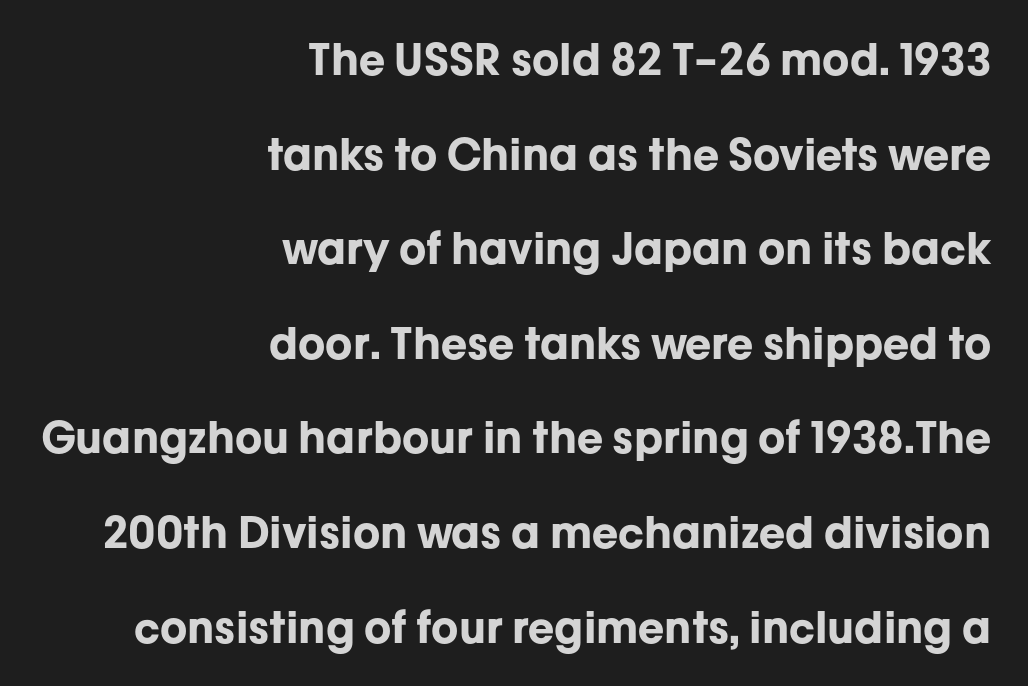
If you drew a line through each stem, it would be perfectly vertical. These lines stack with their right ends in a neat column. The glyphs in this specimen are sans serif. Notice the wide empty band between every row — that's loose leading. Only glyphs here, with clear space below each row.
